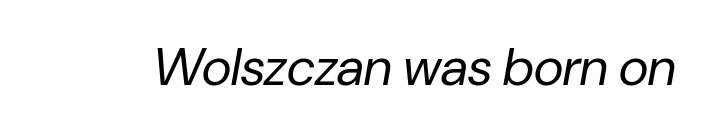
The image shows 52 px regular-weight type, italic (leaning right); set normal letter spacing, not underlined; low stroke contrast and a medium x-height.
